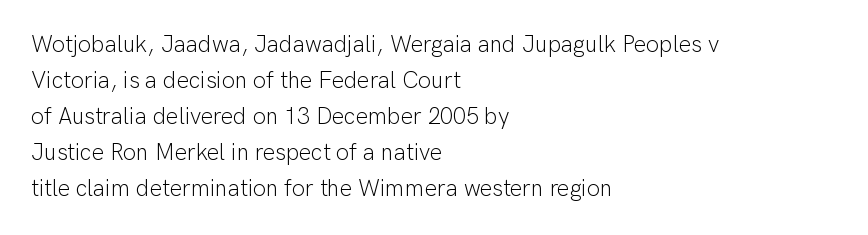
Nothing unusual about the tracking: characters are spaced as the font intends. The typesetter chose a ragged-right arrangement here. Vertical strokes here are truly vertical. In terms of leading, this rendering sits right in the middle.
